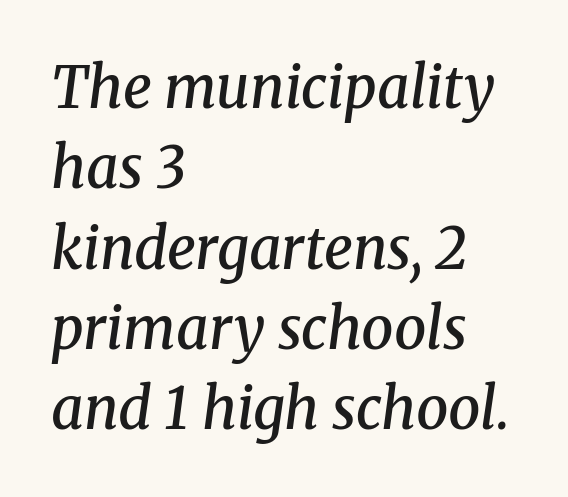
The image shows 57 px semibold serif type, italic (leaning right); set left-aligned, normal line spacing (1.41x), normal letter spacing, not underlined; medium stroke contrast and a medium x-height.
